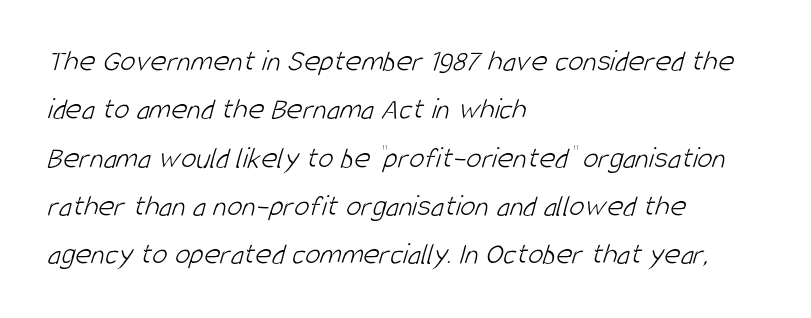
Q: Is the text bold? A: No.
Q: Is the typeface a serif or a sans-serif typeface? A: Sans-serif.
Q: Is the text underlined? A: No.
Q: How is the paragraph aligned? A: Left-aligned.
Q: Is the spacing between letters normal or unusually wide? A: Normal.
Q: Is the spacing between lines tight, normal or loose? A: Normal.
Q: Width (condensed, normal, or wide)? A: Condensed.
Q: Stroke contrast? A: Low.
Q: x-height? A: Large.
Q: Monospaced? A: No.
